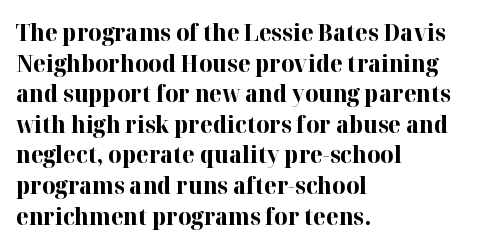
{"italic": "no", "bold": "yes", "underline": "no", "align": "left", "line_spacing": "normal", "line_spacing_ratio": 1.33, "letter_spacing": "normal", "letter_spacing_em": 0.0, "glyph_px": 23}
